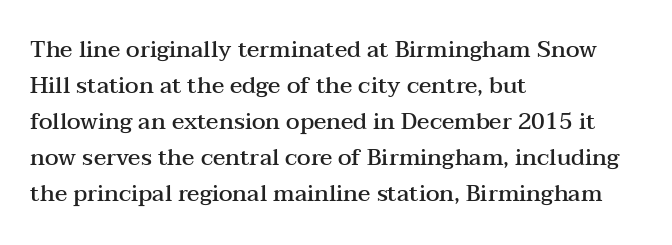
The image shows 23 px text type, upright; set left-aligned, normal line spacing (1.57x), normal letter spacing, not underlined.
